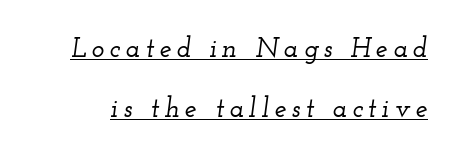
This sample trades compactness for vertical openness between lines. Looking at the ascenders, they clearly lean. Notice how a bar underscores the lettering throughout.
